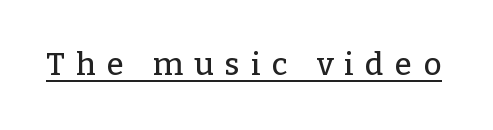
Q: Is the text italic (slanted)? A: No, it is upright.
Q: Is the typeface a serif or a sans-serif typeface? A: Serif.
Q: Is the text underlined? A: Yes.
Q: Is the spacing between letters normal or unusually wide? A: Unusually wide.
Q: Width (condensed, normal, or wide)? A: Normal.
Q: Stroke contrast? A: Low.
Q: x-height? A: Medium.
Q: Monospaced? A: No.
